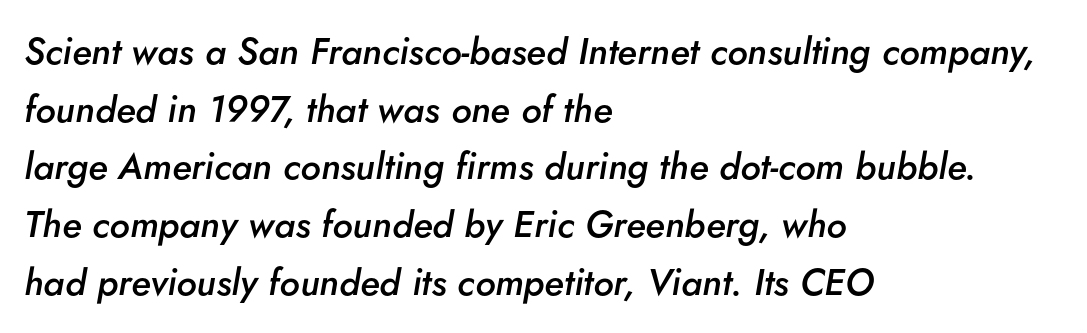
Q: Is the text bold? A: Semi-bold.
Q: Is the text italic (slanted)? A: Yes, it leans right by about 5 degrees.
Q: Is the text underlined? A: No.
Q: How is the paragraph aligned? A: Left-aligned.
Q: Is the spacing between letters normal or unusually wide? A: Normal.
Q: Is the spacing between lines tight, normal or loose? A: Normal.
Q: Width (condensed, normal, or wide)? A: Normal.
Q: Stroke contrast? A: Low.
Q: x-height? A: Small.
Q: Monospaced? A: No.
